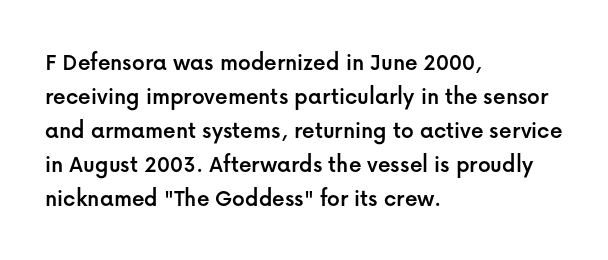
These lines were composed using upright roman letters. Line beginnings align vertically; line endings do not. Quick note: underline off. Nobody touched the tracking dial on this one. Leading matches the norm, producing a regular column.
